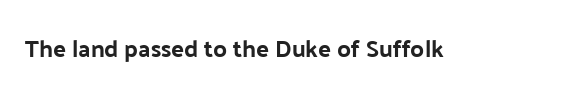
What stands out about the letter spacing? Nothing — it is the standard amount. Upright lettering throughout. Bold? Absolutely — the strokes are thick and heavy. The glyphs are unaccompanied by any horizontal stroke below them.
